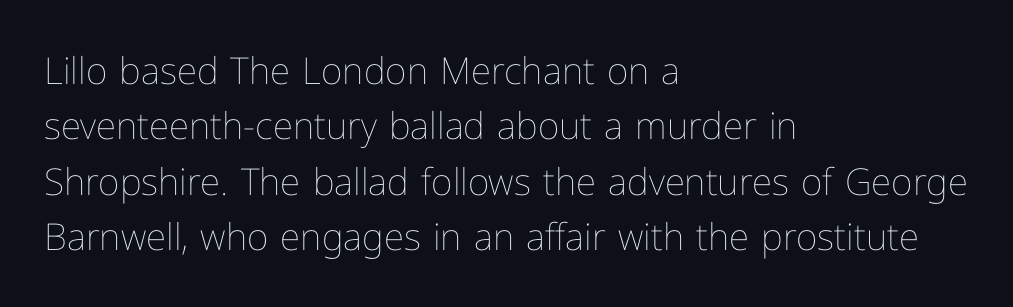
Teacher's note: observe the even left margin — that is flush-left alignment. If you measured baseline to baseline, you'd find a middling distance. Default kerning and tracking; the words read as compact shapes. The space directly below the letters is spotless. This is not heavy type; no bold has been used. The letters stand straight up with perfectly vertical stems.
